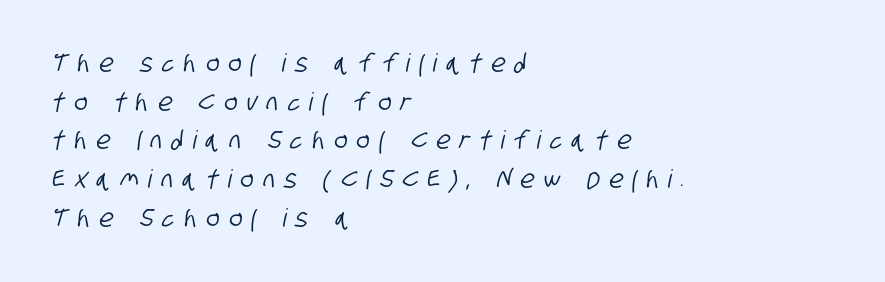
Q: Is the text underlined? A: No.
Q: How is the paragraph aligned? A: Left-aligned.
Q: Is the spacing between letters normal or unusually wide? A: Unusually wide.
Q: Is the spacing between lines tight, normal or loose? A: Normal.
